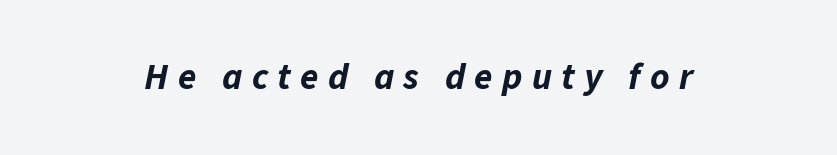
Q: Is the text bold? A: Yes.
Q: Is the text italic (slanted)? A: Yes, it leans right by about 11 degrees.
Q: Is the text underlined? A: No.
Q: How is the paragraph aligned? A: Centered.
Q: Is the spacing between letters normal or unusually wide? A: Unusually wide.
Q: Width (condensed, normal, or wide)? A: Normal.
Q: Stroke contrast? A: Low.
Q: x-height? A: Medium.
Q: Monospaced? A: No.
